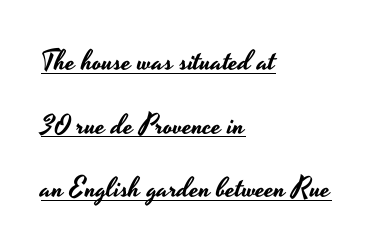
{"serif": "no", "width": "wide", "stroke_contrast": "low", "x_height": "small", "monospaced": "no", "underline": "yes", "align": "left", "line_spacing": "loose", "line_spacing_ratio": 2.27, "letter_spacing": "normal", "letter_spacing_em": 0.0, "glyph_px": 28}
